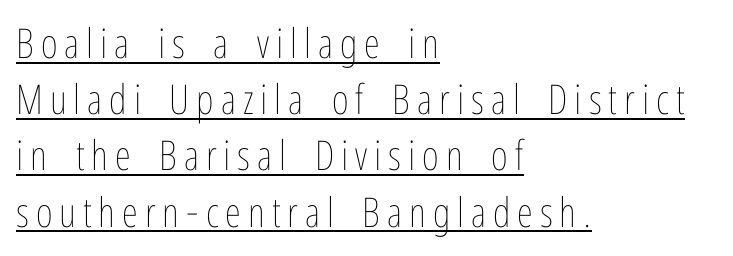
{"italic": "no", "bold": "no", "weight": "thin", "width": "condensed", "stroke_contrast": "low", "x_height": "medium", "monospaced": "no", "underline": "yes", "align": "left", "line_spacing": "normal", "line_spacing_ratio": 1.37, "glyph_px": 41}
